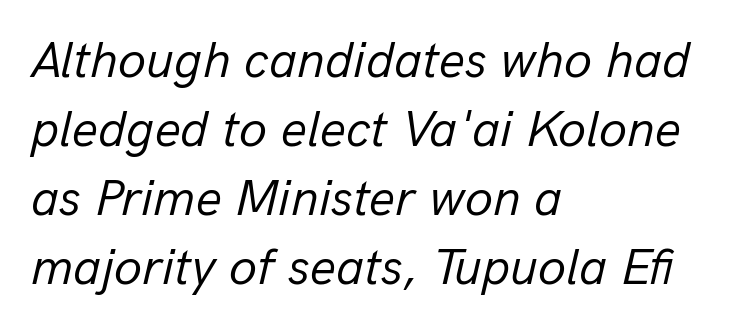
Q: Is the text bold? A: No.
Q: Is the text italic (slanted)? A: Yes, it leans right by about 13 degrees.
Q: Is the text underlined? A: No.
Q: How is the paragraph aligned? A: Left-aligned.
Q: Is the spacing between letters normal or unusually wide? A: Normal.
Q: Is the spacing between lines tight, normal or loose? A: Normal.
Q: Width (condensed, normal, or wide)? A: Normal.
Q: Stroke contrast? A: Low.
Q: x-height? A: Medium.
Q: Monospaced? A: No.
